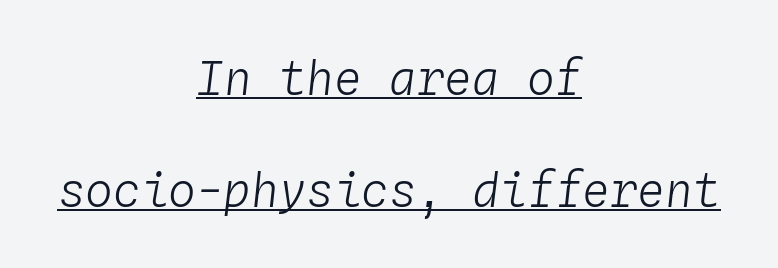
The image shows 46 px light type, italic (leaning right), monospaced; set centered, loose line spacing (2.43x), normal letter spacing, underlined; low stroke contrast and a medium x-height.
